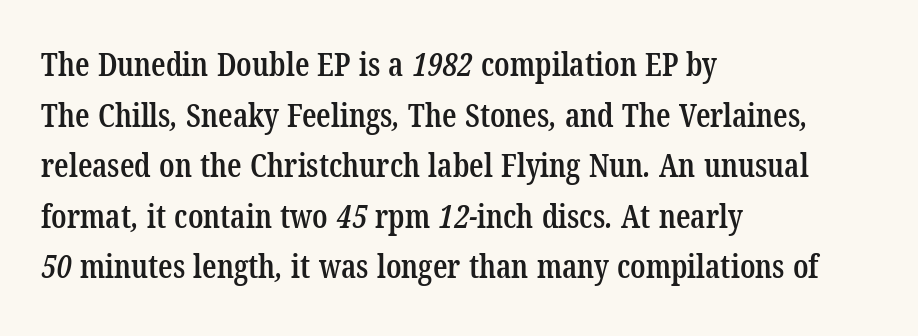
{"serif": "yes", "bold": "semi", "weight": "semibold", "width": "condensed", "stroke_contrast": "low", "x_height": "medium", "monospaced": "no", "underline": "no", "align": "left", "line_spacing": "normal", "line_spacing_ratio": 1.58, "letter_spacing": "normal", "letter_spacing_em": 0.0, "glyph_px": 32}
